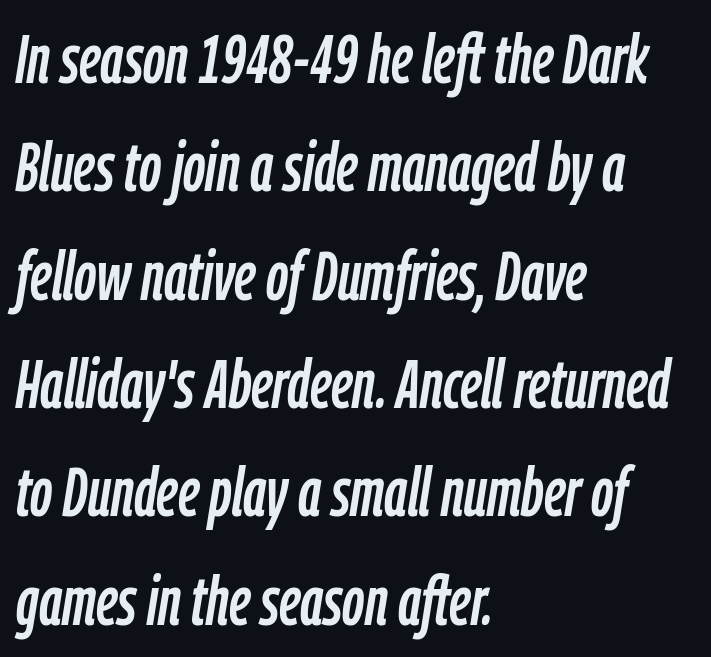
The passage shown is typed in a proportional face where columns would drift. What stands out about the letter spacing? Nothing — it is the standard amount. The vertical gap from one line to the next is medium. The area under the type is left untouched.
